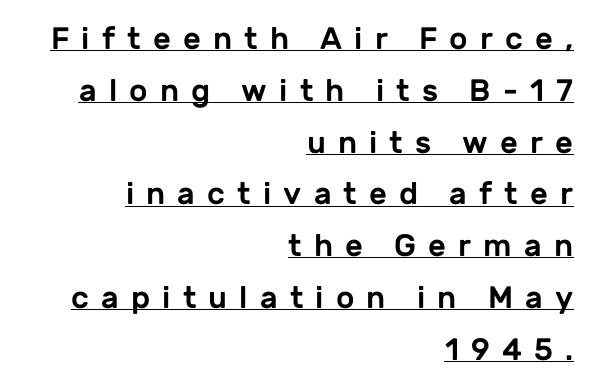
The image shows 31 px sans-serif type, upright; set right-aligned, normal line spacing (1.67x), unusually wide letter spacing (+0.39 em), underlined; low stroke contrast and a medium x-height.
